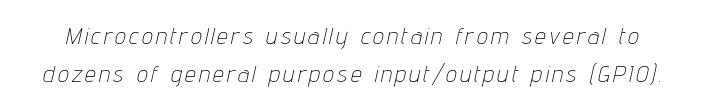
Any mark beneath the type? The region is blank. Summary of vertical rhythm: regular, with standard interline spacing. Is the stroke heavy? The answer is a plain regular-or-lighter. A typesetter would mark this as italic.
